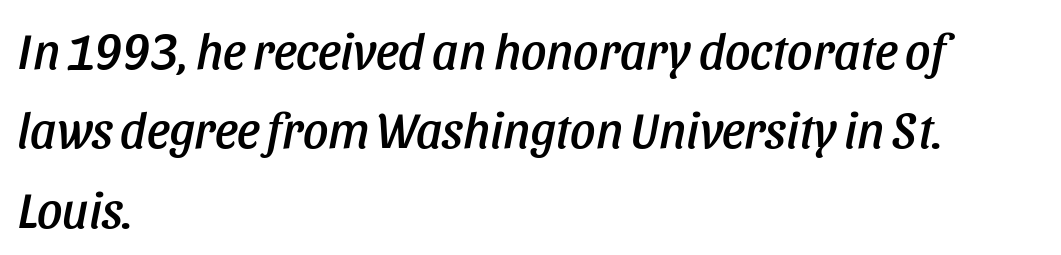
The image shows 50 px condensed type, italic (leaning right); set left-aligned, normal line spacing (1.59x), normal letter spacing, not underlined; low stroke contrast and a large x-height.
